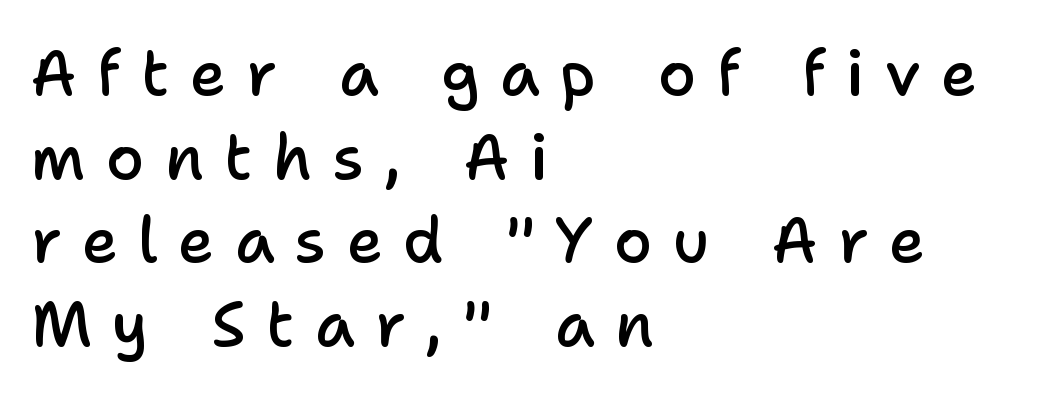
This sample uses a sans-serif face. Type without underlining. Leading matches the norm, producing a regular column. Character widths vary here, with narrow letters taking less room than wide ones. Tracking value appears strongly positive — letters spread wide. Reading down the block, your eye returns to a fixed left position each line.
